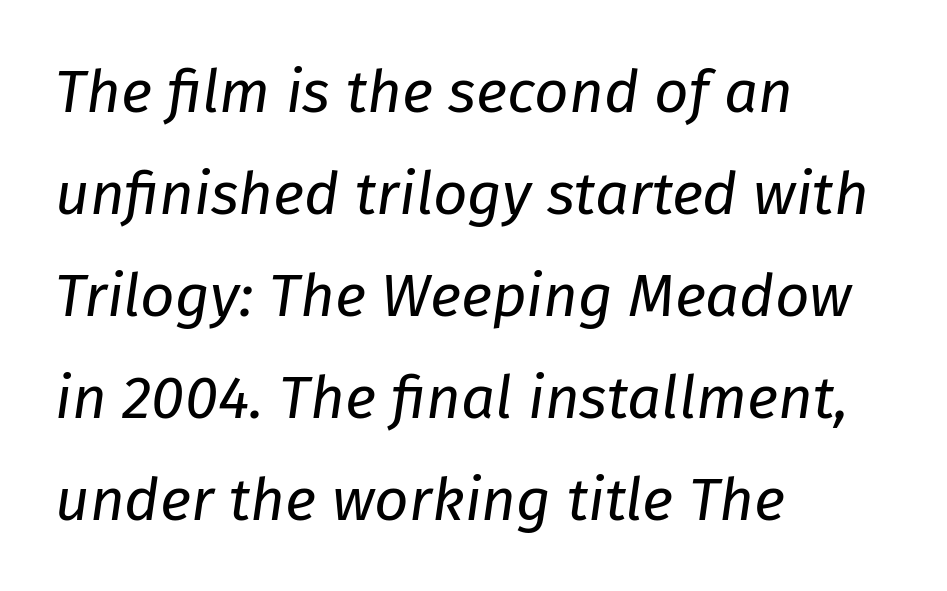
The image shows 60 px regular-weight type, italic (leaning right); set left-aligned, normal line spacing (1.7x), normal letter spacing, not underlined; low stroke contrast and a medium x-height.
